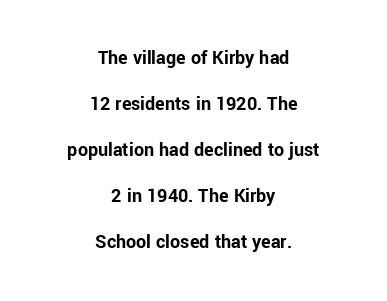
The image shows 20 px bold type, upright; set centered, loose line spacing (2.3x), normal letter spacing, not underlined.
